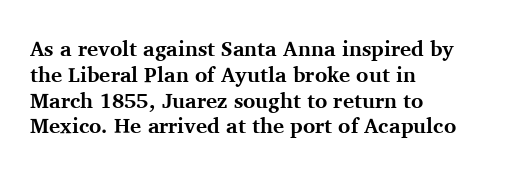
The image shows 21 px bold type, upright; set left-aligned, line spacing 1.23x, normal letter spacing, not underlined.
